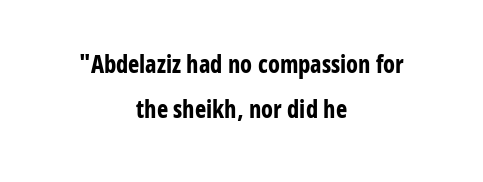
Inter-character spacing is left at the font's built-in metrics. The words here are not underlined. Notice how the stems are strictly vertical — no italics here. Thick stems and heavy bowls — unmistakably bold. One-word summary of the alignment: center.
